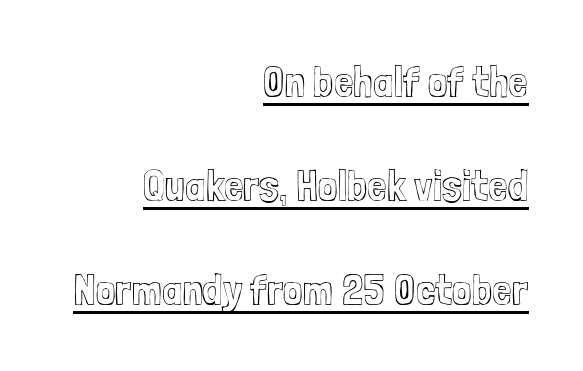
{"italic": "no", "width": "condensed", "x_height": "medium", "monospaced": "no", "underline": "yes", "align": "right", "line_spacing": "loose", "line_spacing_ratio": 2.36, "letter_spacing": "normal", "letter_spacing_em": 0.0, "glyph_px": 44}
